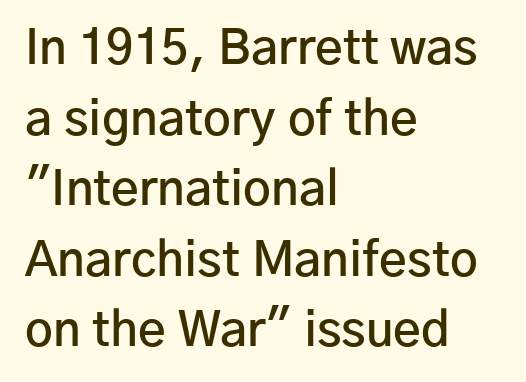
The image shows 48 px semibold sans-serif type, upright; set left-aligned, normal line spacing (1.47x), normal letter spacing, not underlined; low stroke contrast and a medium x-height.
